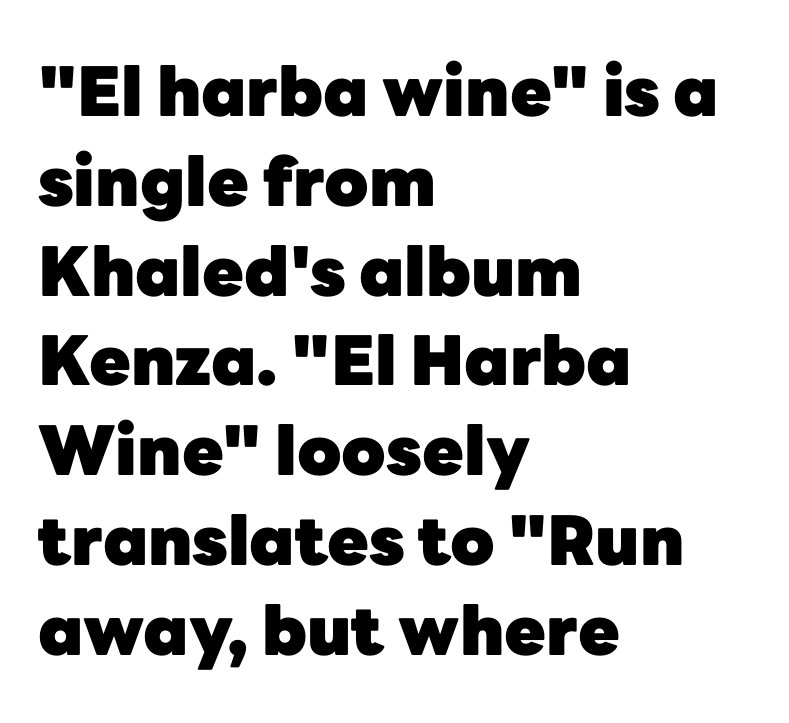
Q: Is the text bold? A: Yes.
Q: Is the text italic (slanted)? A: No, it is upright.
Q: Is the typeface a serif or a sans-serif typeface? A: Sans-serif.
Q: Is the text underlined? A: No.
Q: How is the paragraph aligned? A: Left-aligned.
Q: Is the spacing between letters normal or unusually wide? A: Normal.
Q: Is the spacing between lines tight, normal or loose? A: Normal.
Q: Width (condensed, normal, or wide)? A: Normal.
Q: Stroke contrast? A: Low.
Q: x-height? A: Medium.
Q: Monospaced? A: No.
